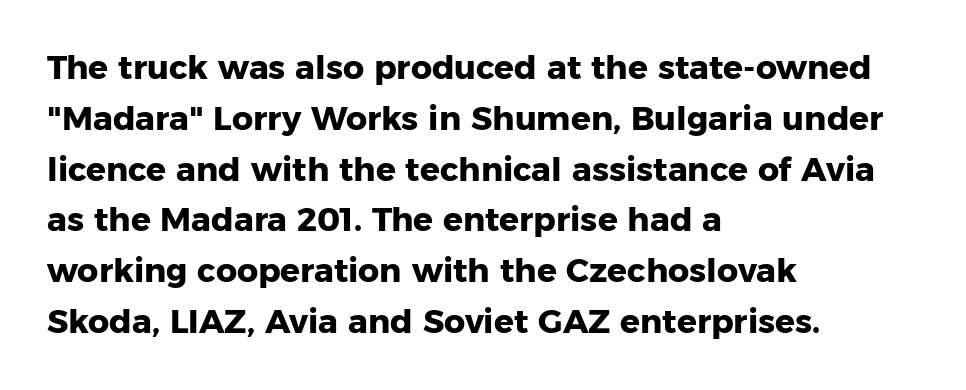
Look at the bottom of the vertical strokes: they stop flat, with no serifs. Where is the straight margin? On the left. How are the letters spaced? Ordinarily, with no added tracking. Rendered with straight, roman letterforms.
